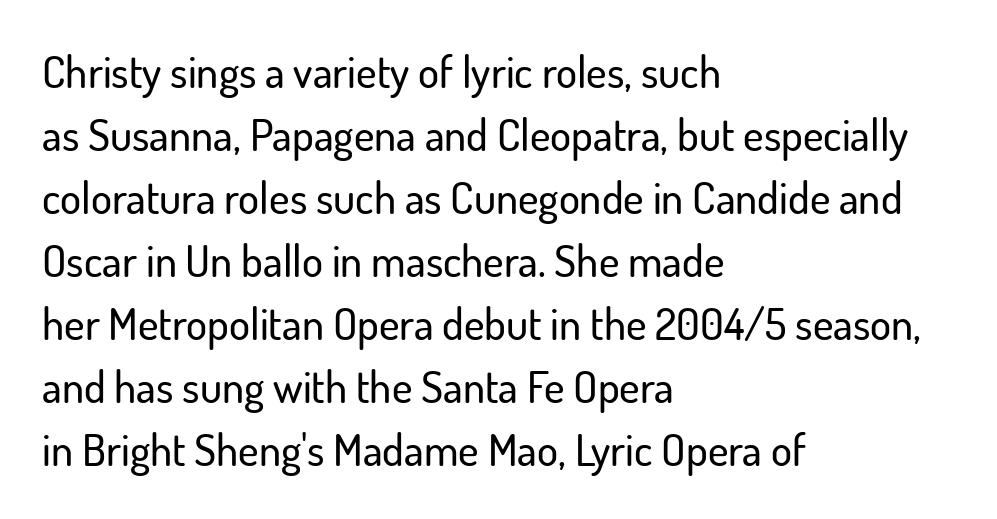
The passage is arranged the way most books set body copy — flush left. Posture: straight, roman, zero tilt. This rendering features lettering with no underline. The rows are spaced the way most documents space them. The horizontal fit of the characters is conventional and even.
